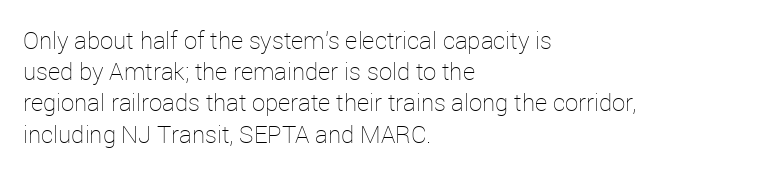
{"italic": "no", "bold": "no", "underline": "no", "align": "left", "line_spacing": "normal", "line_spacing_ratio": 1.3, "letter_spacing": "normal", "letter_spacing_em": 0.0, "glyph_px": 24}
